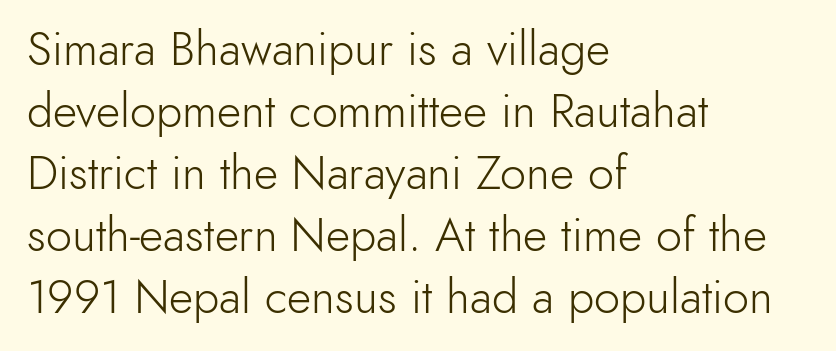
Q: Is the text bold? A: No.
Q: Is the text italic (slanted)? A: No, it is upright.
Q: Is the typeface a serif or a sans-serif typeface? A: Sans-serif.
Q: Is the text underlined? A: No.
Q: How is the paragraph aligned? A: Left-aligned.
Q: Is the spacing between letters normal or unusually wide? A: Normal.
Q: Is the spacing between lines tight, normal or loose? A: Normal.
Q: Width (condensed, normal, or wide)? A: Normal.
Q: x-height? A: Small.
Q: Monospaced? A: No.
